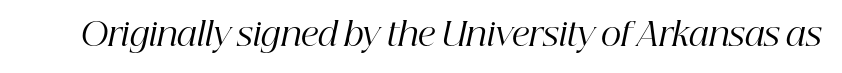
The specimen reads as italic at a glance. The glyphs in this specimen are seriffed. The space directly below the letters is spotless. Here the designer chose a conventional face with non-uniform glyph widths. No letter is thick-stroked: the sample isn't bold. Inter-character spacing is left at the font's built-in metrics.
